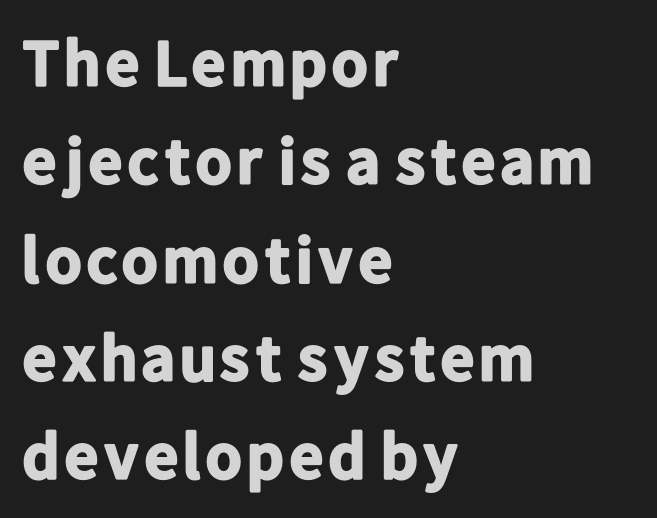
Q: Is the text bold? A: Yes.
Q: Is the text italic (slanted)? A: No, it is upright.
Q: Is the typeface a serif or a sans-serif typeface? A: Sans-serif.
Q: Is the text underlined? A: No.
Q: How is the paragraph aligned? A: Left-aligned.
Q: Is the spacing between letters normal or unusually wide? A: Normal.
Q: Is the spacing between lines tight, normal or loose? A: Normal.
Q: Width (condensed, normal, or wide)? A: Normal.
Q: Stroke contrast? A: Low.
Q: x-height? A: Medium.
Q: Monospaced? A: No.
